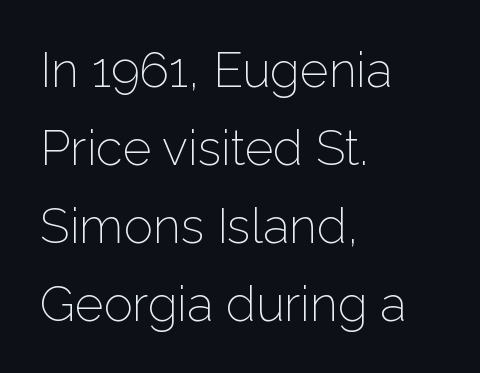
{"serif": "no", "italic": "no", "bold": "no", "weight": "light", "width": "normal", "stroke_contrast": "low", "x_height": "medium", "monospaced": "no", "underline": "no", "align": "left", "line_spacing": "normal", "line_spacing_ratio": 1.59, "letter_spacing": "normal", "letter_spacing_em": 0.0, "glyph_px": 49}
